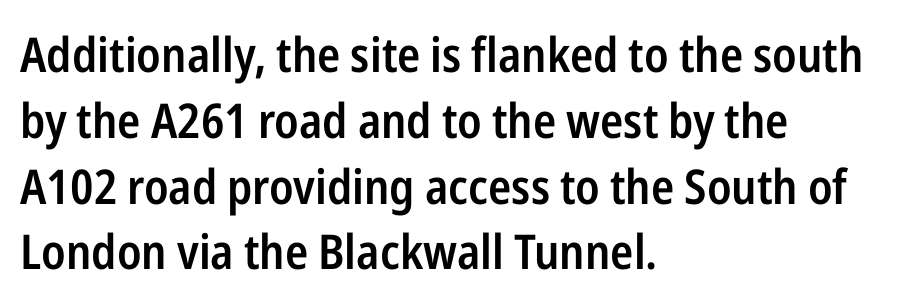
{"serif": "no", "italic": "no", "bold": "semi", "weight": "semibold", "width": "condensed", "stroke_contrast": "low", "x_height": "medium", "monospaced": "no", "underline": "no", "align": "left", "line_spacing": "normal", "line_spacing_ratio": 1.37, "letter_spacing": "normal", "letter_spacing_em": 0.0, "glyph_px": 48}
